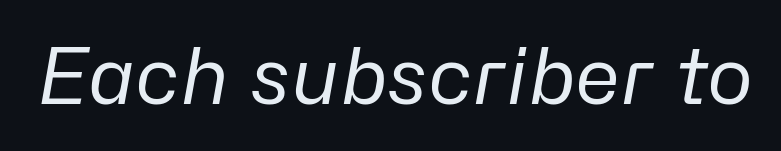
{"italic": "yes", "lean": "right", "slant_degrees": 10, "bold": "no", "weight": "regular", "width": "normal", "stroke_contrast": "low", "x_height": "medium", "monospaced": "no", "underline": "no", "letter_spacing": "normal", "letter_spacing_em": 0.0, "glyph_px": 78}
